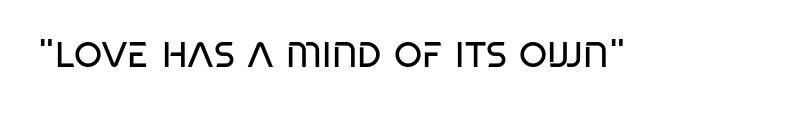
The image shows 36 px regular-weight, condensed sans-serif type, upright; set normal letter spacing, not underlined; low stroke contrast and a large x-height.
